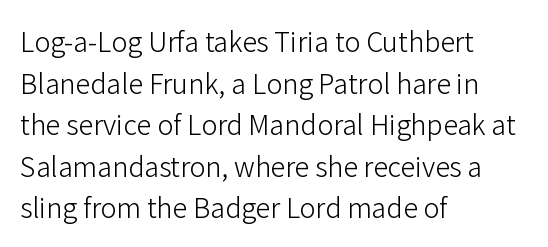
Q: Is the text bold? A: No.
Q: Is the text italic (slanted)? A: No, it is upright.
Q: Is the text underlined? A: No.
Q: How is the paragraph aligned? A: Left-aligned.
Q: Is the spacing between letters normal or unusually wide? A: Normal.
Q: Is the spacing between lines tight, normal or loose? A: Normal.
